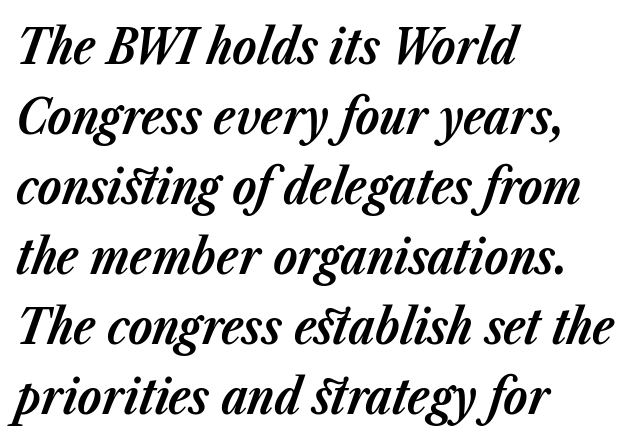
{"italic": "yes", "lean": "right", "slant_degrees": 23, "bold": "yes", "weight": "bold", "width": "normal", "stroke_contrast": "low", "x_height": "medium", "monospaced": "no", "underline": "no", "align": "left", "line_spacing": "normal", "line_spacing_ratio": 1.43, "letter_spacing": "normal", "letter_spacing_em": 0.0, "glyph_px": 49}
